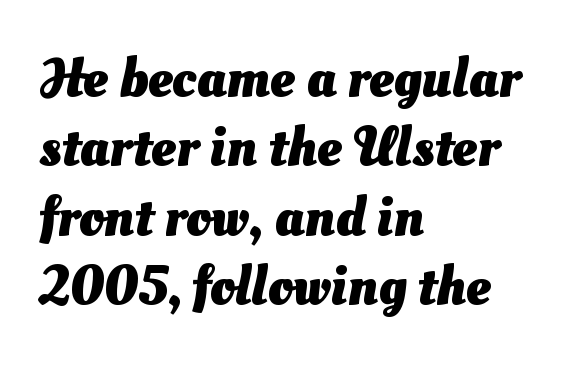
{"serif": "no", "bold": "yes", "weight": "heavy", "width": "normal", "stroke_contrast": "medium", "x_height": "small", "monospaced": "no", "underline": "no", "align": "left", "line_spacing_ratio": 1.24, "letter_spacing": "normal", "letter_spacing_em": 0.0, "glyph_px": 56}
